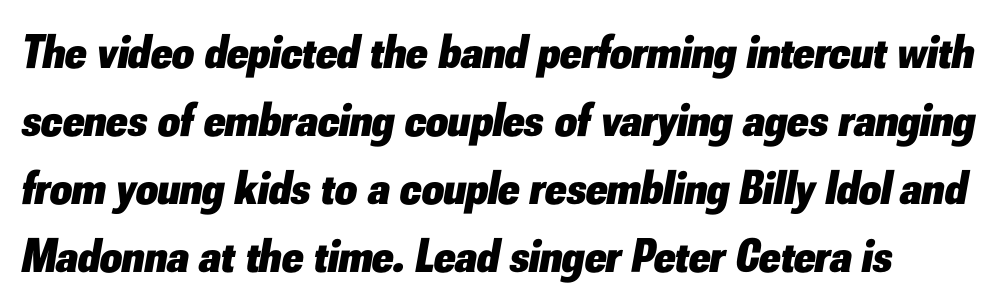
The passage shown has conventional tracking throughout. How would I describe the line gaps? Plain and ordinary. The words here are not underlined. Rendered with sloped, italic letterforms. This is heavy type, rendered in bold.
